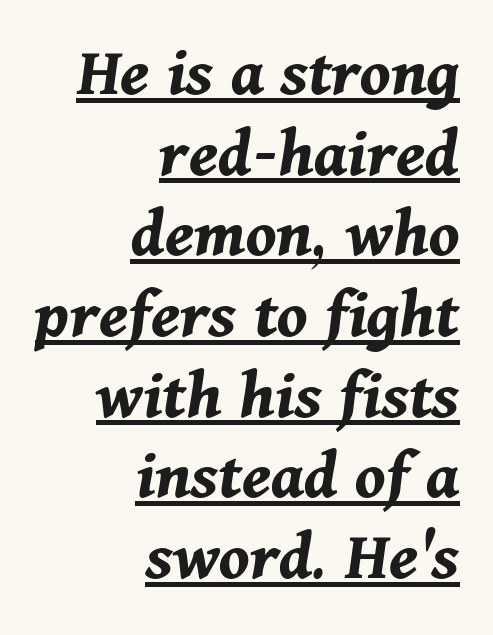
Q: Is the text bold? A: Yes.
Q: Is the text italic (slanted)? A: Yes, it leans right by about 11 degrees.
Q: Is the text underlined? A: Yes.
Q: How is the paragraph aligned? A: Right-aligned.
Q: Is the spacing between letters normal or unusually wide? A: Normal.
Q: Is the spacing between lines tight, normal or loose? A: Tight.
Q: Width (condensed, normal, or wide)? A: Normal.
Q: Stroke contrast? A: Medium.
Q: x-height? A: Medium.
Q: Monospaced? A: No.
